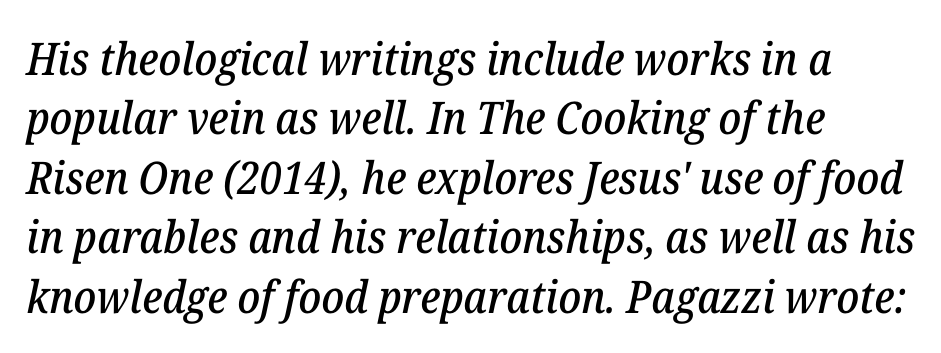
The image shows 45 px serif type, italic (leaning right); set left-aligned, normal line spacing (1.32x), normal letter spacing, not underlined; low stroke contrast and a medium x-height.
